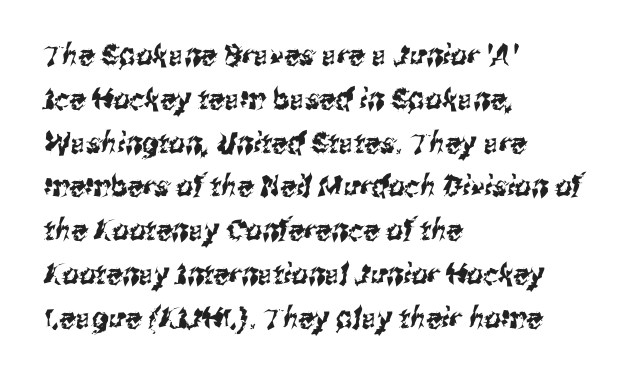
The space directly below the letters is spotless. Nothing unusual about the tracking: characters are spaced as the font intends. Regarding serifs, this sample does without them. Looks like regular typesetting: each glyph gets only the width it needs. Normally led — the rows are evenly, conventionally spaced. The setting favours the left margin, as ordinary paragraphs usually do.
